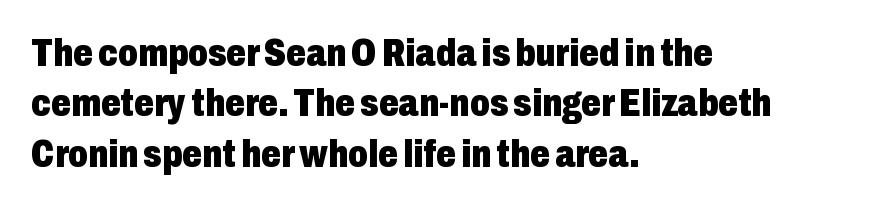
The image shows 39 px heavy, condensed sans-serif type, upright; set left-aligned, normal line spacing (1.29x), normal letter spacing, not underlined; low stroke contrast and a medium x-height.
